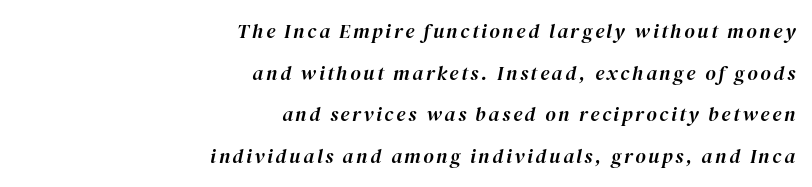
{"italic": "yes", "lean": "right", "slant_degrees": 12, "underline": "no", "align": "right", "line_spacing": "loose", "line_spacing_ratio": 2.08, "glyph_px": 20}
